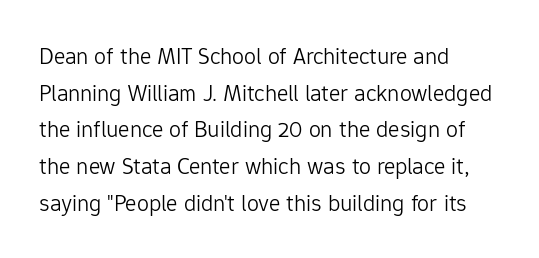
Q: Is the text bold? A: No.
Q: Is the text italic (slanted)? A: No, it is upright.
Q: Is the text underlined? A: No.
Q: How is the paragraph aligned? A: Left-aligned.
Q: Is the spacing between letters normal or unusually wide? A: Normal.
Q: Is the spacing between lines tight, normal or loose? A: Normal.
